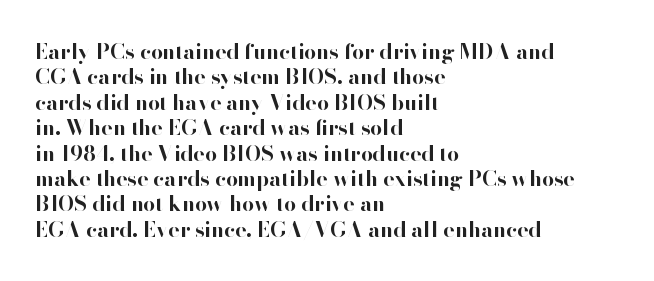
{"italic": "no", "bold": "yes", "underline": "no", "align": "left", "line_spacing_ratio": 1.21, "letter_spacing": "normal", "letter_spacing_em": 0.0, "glyph_px": 21}
